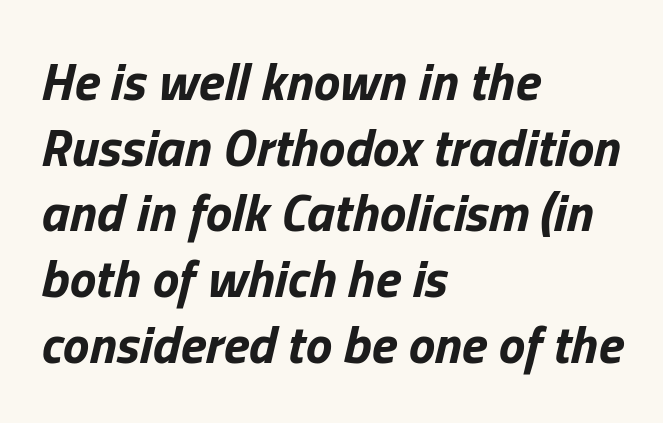
The image shows 53 px bold type, italic (leaning right); set left-aligned, line spacing 1.24x, normal letter spacing, not underlined; low stroke contrast and a medium x-height.
